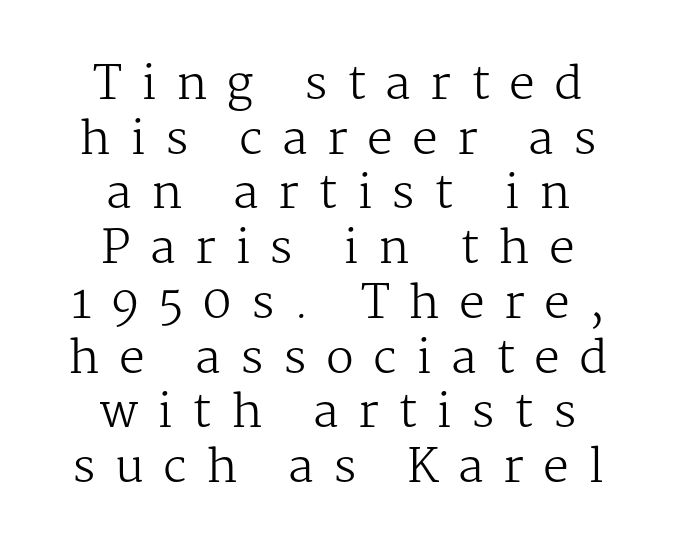
Q: Is the text bold? A: No.
Q: Is the text italic (slanted)? A: No, it is upright.
Q: Is the typeface a serif or a sans-serif typeface? A: Serif.
Q: Is the text underlined? A: No.
Q: How is the paragraph aligned? A: Centered.
Q: Is the spacing between letters normal or unusually wide? A: Unusually wide.
Q: Width (condensed, normal, or wide)? A: Normal.
Q: Stroke contrast? A: Medium.
Q: x-height? A: Medium.
Q: Monospaced? A: No.
